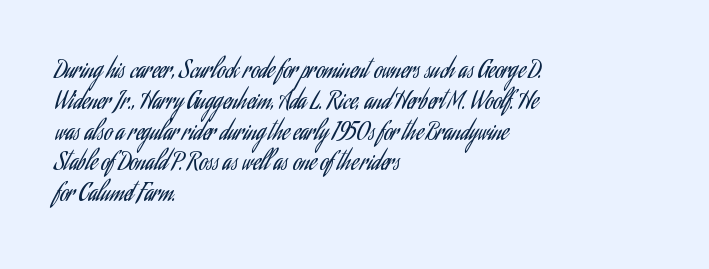
Descenders are the only things crossing below the line. The font sits on the lighter half of the weight spectrum, regular included. Does the copy run flush right? No — it runs flush left. Vertically, the passage feels balanced, rows spaced as you'd expect.
